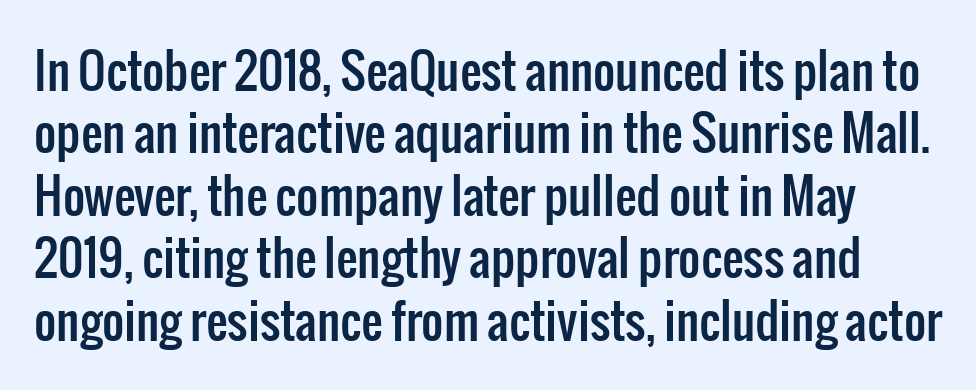
The image shows 48 px condensed sans-serif type, upright; set normal line spacing (1.3x), normal letter spacing, not underlined; low stroke contrast and a medium x-height.
